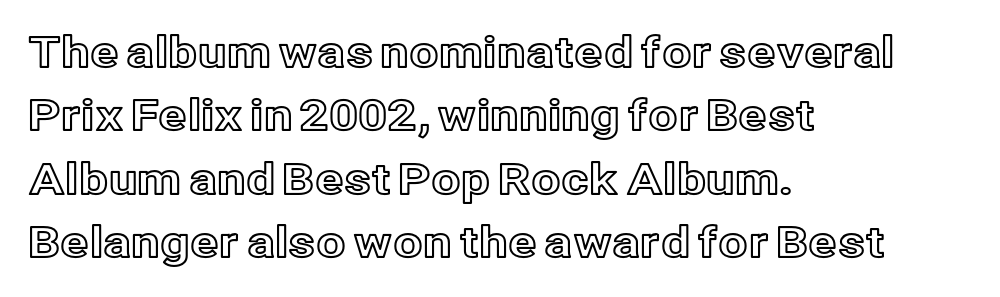
{"italic": "no", "width": "normal", "x_height": "medium", "monospaced": "no", "underline": "no", "align": "left", "line_spacing": "normal", "line_spacing_ratio": 1.51, "letter_spacing": "normal", "letter_spacing_em": 0.0, "glyph_px": 42}
